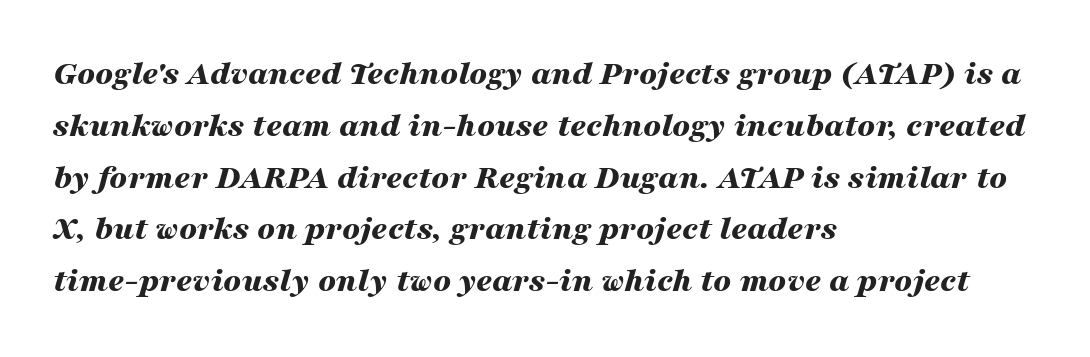
Notice how the stems are inclined rather than vertical — that's the hallmark of italics. The rag falls on the right side of this text block. What stands out about the letter spacing? Nothing — it is the standard amount. Stroke thickness is high; the sample reads as a true bold. Summary of vertical rhythm: regular, with standard interline spacing. Type without underlining.
